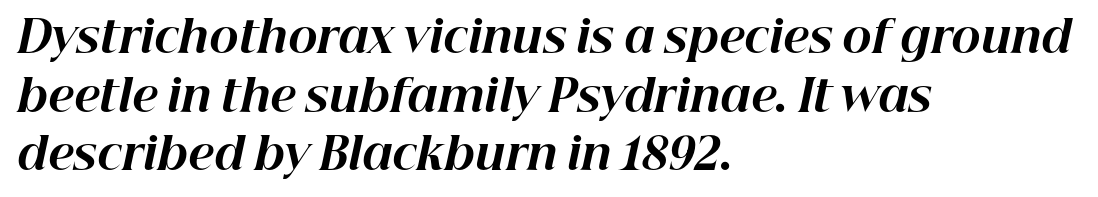
Short and long lines alike share a common starting point at left. The glyphs are unaccompanied by any horizontal stroke below them. The letters advance in unequal steps, a hallmark of proportional type. Letter spacing: default. The leading is moderate, giving the passage an even texture.
